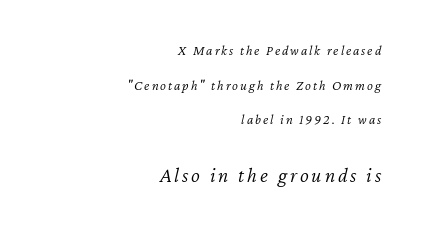
The image shows 21 px text type, italic (leaning right); set right-aligned, loose line spacing (2.48x), not underlined; the second (bottom) block is 1.5x larger.
